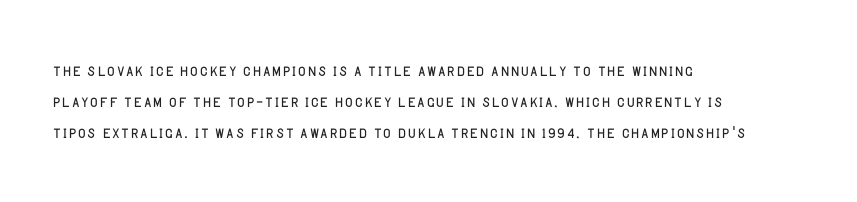
No chunkiness to these letters — they're not bold. The area under the type is left untouched. This rendering uses left alignment, leaving the right contour irregular. The font's upright variant was chosen for this text. Compared with typical body copy, the letter spacing here is the same.
